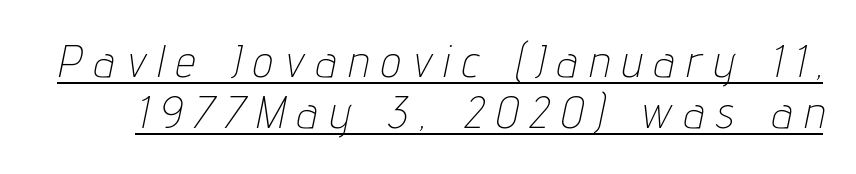
Q: Is the text bold? A: No.
Q: Is the text italic (slanted)? A: Yes, it leans right by about 12 degrees.
Q: Is the text underlined? A: Yes.
Q: Is the spacing between letters normal or unusually wide? A: Unusually wide.
Q: Width (condensed, normal, or wide)? A: Condensed.
Q: Stroke contrast? A: Low.
Q: x-height? A: Medium.
Q: Monospaced? A: No.
